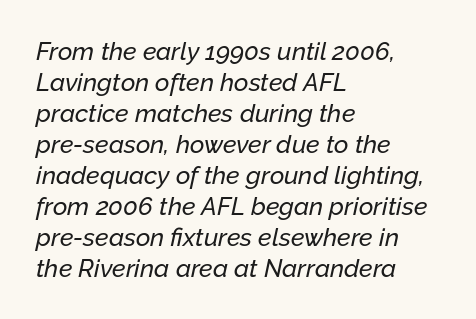
The passage shown leans; its letterforms are oblique. The compositor pushed each line to the left boundary. Nobody touched the tracking dial on this one. No word sits above an underline.
